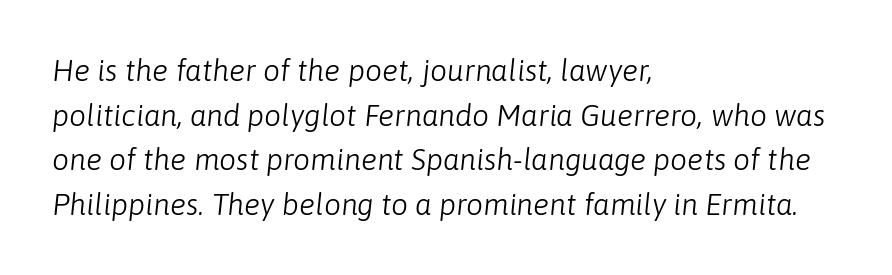
Letters rest on an invisible, unmarked baseline. Words appear dense and cohesive because spacing is normal. If you measured baseline to baseline, you'd find a middling distance. Heaviness? Minimal to ordinary, like unemphasized prose. The typography opts for an oblique posture over an upright one.
